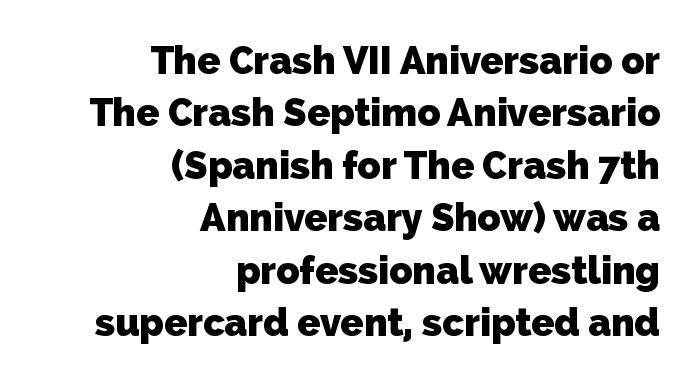
Q: Is the text bold? A: Yes.
Q: Is the typeface a serif or a sans-serif typeface? A: Sans-serif.
Q: Is the text underlined? A: No.
Q: How is the paragraph aligned? A: Right-aligned.
Q: Is the spacing between letters normal or unusually wide? A: Normal.
Q: Is the spacing between lines tight, normal or loose? A: Normal.
Q: Width (condensed, normal, or wide)? A: Normal.
Q: Stroke contrast? A: Low.
Q: x-height? A: Medium.
Q: Monospaced? A: No.
